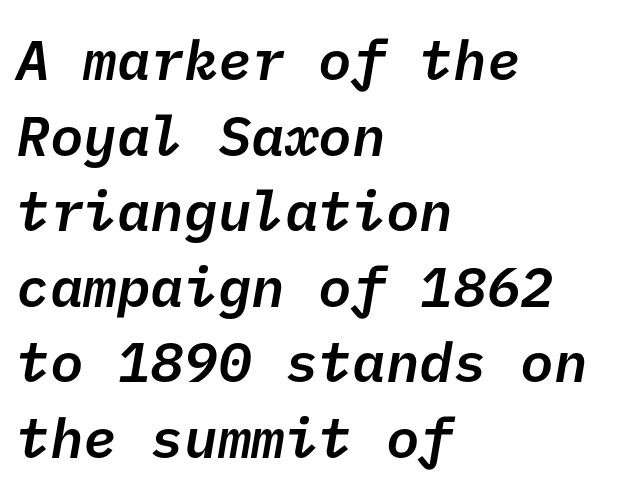
Q: Is the text bold? A: Semi-bold.
Q: Is the typeface a serif or a sans-serif typeface? A: Sans-serif.
Q: Is the text underlined? A: No.
Q: How is the paragraph aligned? A: Left-aligned.
Q: Is the spacing between letters normal or unusually wide? A: Normal.
Q: Is the spacing between lines tight, normal or loose? A: Normal.
Q: Width (condensed, normal, or wide)? A: Normal.
Q: Stroke contrast? A: Low.
Q: x-height? A: Medium.
